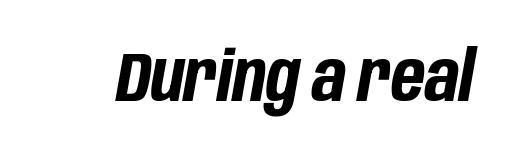
{"italic": "yes", "lean": "right", "slant_degrees": 10, "bold": "yes", "weight": "bold", "width": "condensed", "stroke_contrast": "low", "x_height": "large", "monospaced": "no", "underline": "no", "letter_spacing": "normal", "letter_spacing_em": 0.0, "glyph_px": 70}
